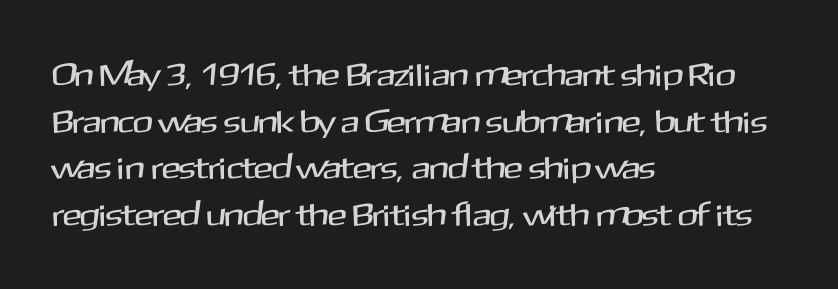
{"serif": "no", "italic": "no", "width": "normal", "stroke_contrast": "medium", "x_height": "medium", "monospaced": "no", "underline": "no", "align": "left", "line_spacing": "normal", "line_spacing_ratio": 1.46, "letter_spacing": "normal", "letter_spacing_em": 0.0, "glyph_px": 32}
